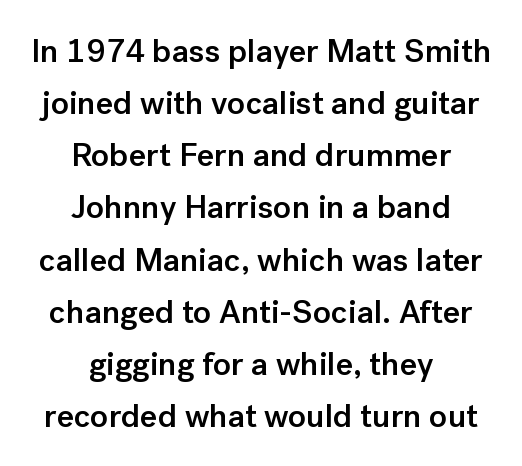
The image shows 33 px semibold sans-serif type, upright; set centered, normal line spacing (1.58x), normal letter spacing, not underlined; low stroke contrast and a medium x-height.
